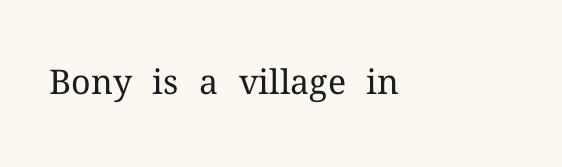
The image shows 34 px regular-weight serif type, upright; set normal letter spacing, not underlined; medium stroke contrast and a medium x-height.
